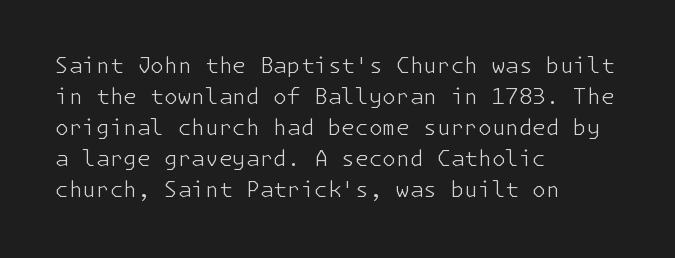
Q: Is the text bold? A: No.
Q: Is the text italic (slanted)? A: No, it is upright.
Q: Is the text underlined? A: No.
Q: How is the paragraph aligned? A: Left-aligned.
Q: Is the spacing between letters normal or unusually wide? A: Normal.
Q: Is the spacing between lines tight, normal or loose? A: Normal.
